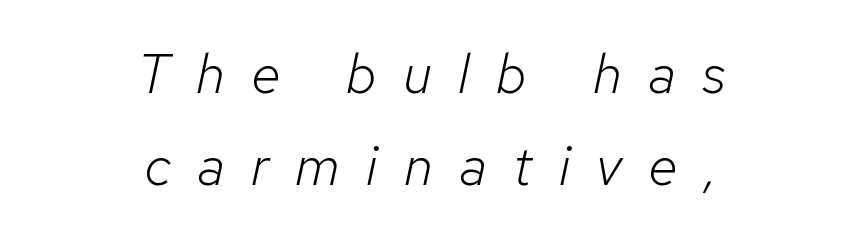
{"italic": "yes", "lean": "right", "slant_degrees": 12, "bold": "no", "weight": "light", "width": "normal", "stroke_contrast": "low", "x_height": "medium", "monospaced": "no", "underline": "no", "align": "center", "line_spacing": "normal", "line_spacing_ratio": 1.68, "letter_spacing": "wide", "letter_spacing_em": 0.48, "glyph_px": 55}
